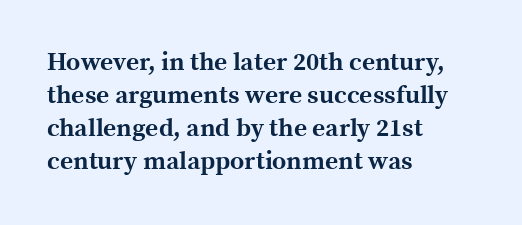
{"italic": "no", "bold": "yes", "underline": "no", "align": "left", "line_spacing": "normal", "line_spacing_ratio": 1.32, "letter_spacing": "normal", "letter_spacing_em": 0.0, "glyph_px": 25}
